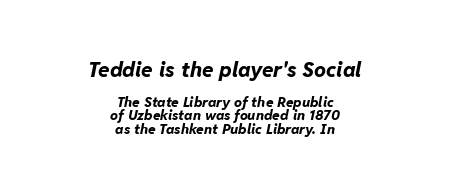
Designer's note — italics engaged. Observe the ordinary spacing: letters are neighbours, not strangers. Bigger letters appear in the top chunk; the bottom chunk is reduced. The typesetter chose a symmetrical, centered arrangement here. Nobody drew a line under any word here.
